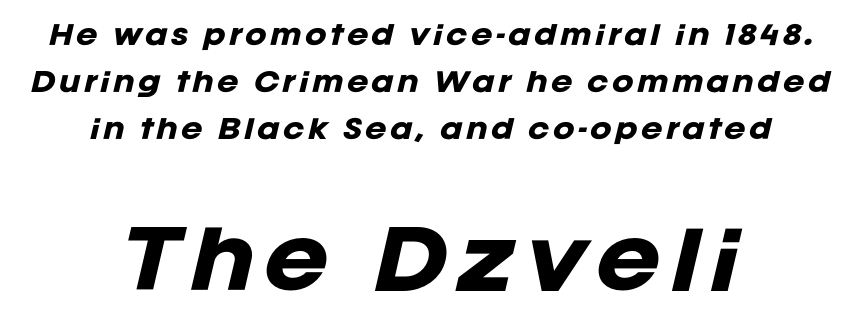
Proportional: the letters do not fall into vertical columns. The font is running at its bold setting. Quick note: italic. Typeset on center — no edge is straight. The following chunk of copy outweighs the initial chunk in type size.
